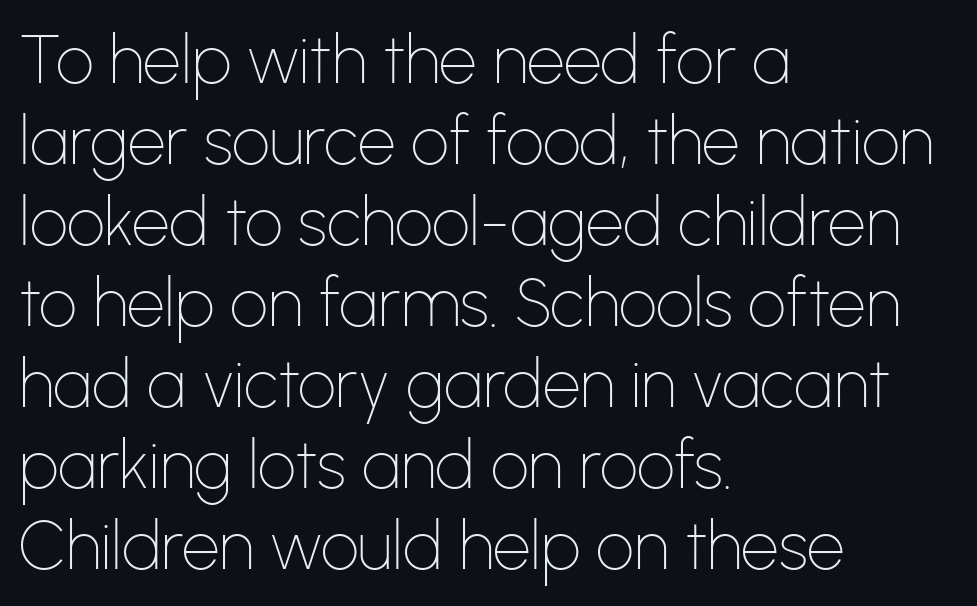
The image shows 67 px thin sans-serif type, upright; set left-aligned, line spacing 1.21x, normal letter spacing, not underlined; low stroke contrast and a medium x-height.
